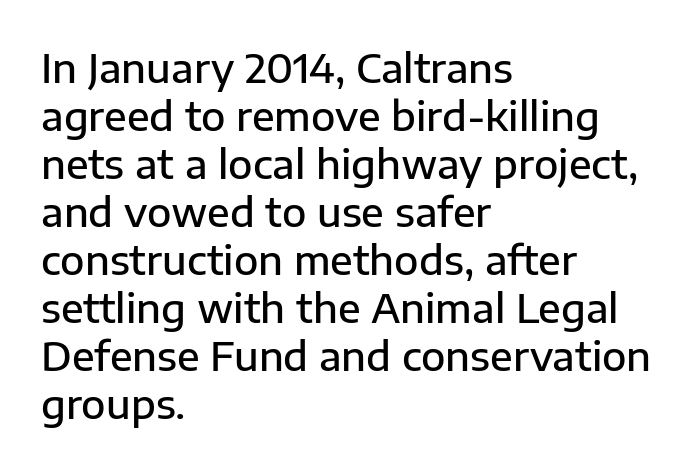
{"serif": "no", "italic": "no", "bold": "semi", "weight": "semibold", "width": "normal", "stroke_contrast": "low", "x_height": "medium", "monospaced": "no", "underline": "no", "align": "left", "line_spacing_ratio": 1.2, "letter_spacing": "normal", "letter_spacing_em": 0.0, "glyph_px": 40}
